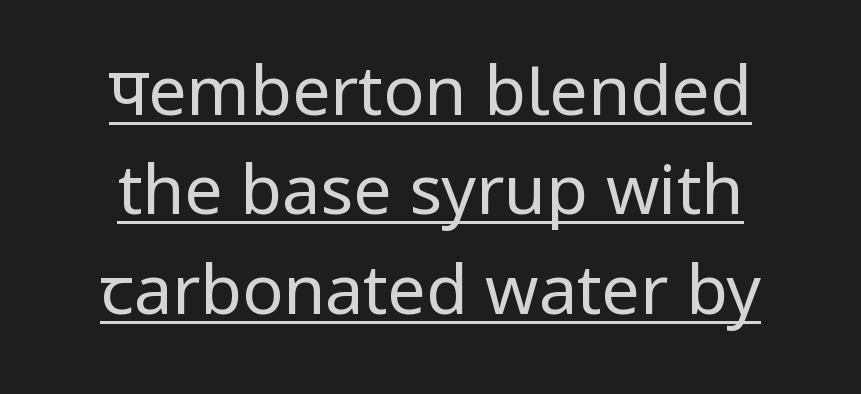
Honestly, the row spacing looks completely unremarkable. A typesetter would call this zero additional tracking. Posture: vertical. Looks like someone drew a line under every word here.
